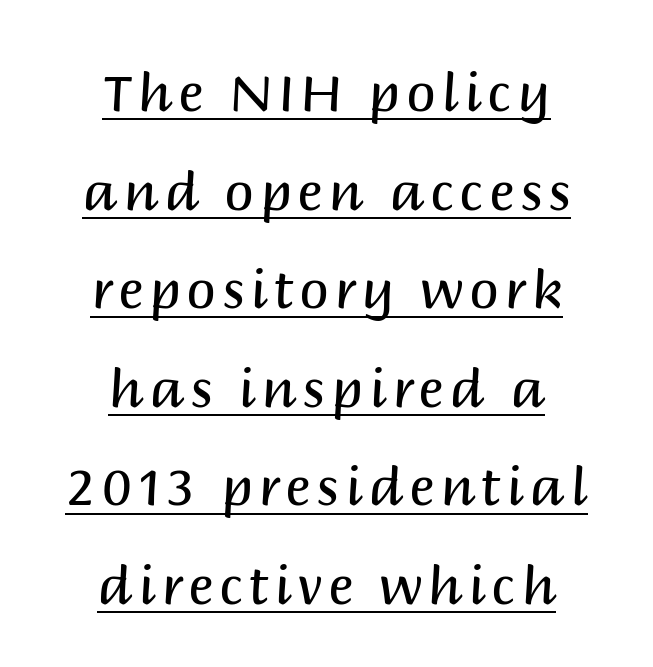
{"serif": "no", "bold": "no", "weight": "regular", "width": "normal", "stroke_contrast": "medium", "x_height": "large", "monospaced": "no", "underline": "yes", "align": "center", "line_spacing_ratio": 1.86, "glyph_px": 53}
